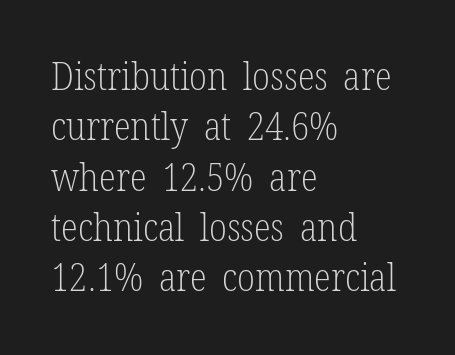
The image shows 39 px light, condensed serif type, upright; set left-aligned, normal line spacing (1.29x), normal letter spacing, not underlined; low stroke contrast and a medium x-height.
